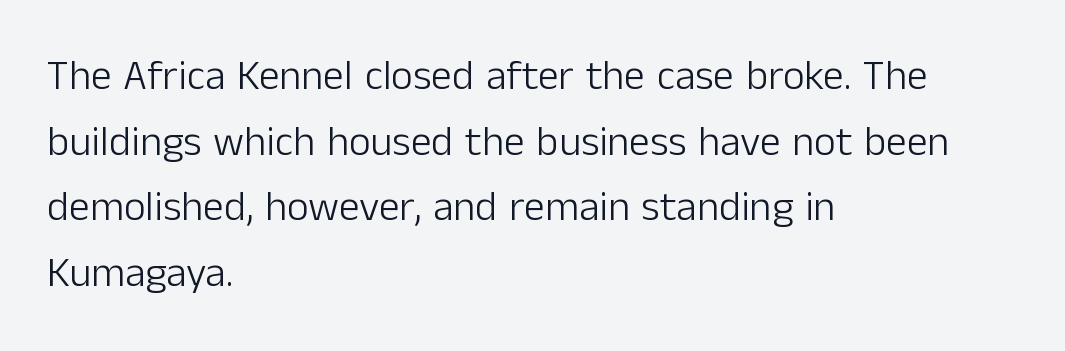
The image shows 42 px light sans-serif type, upright; set left-aligned, normal line spacing (1.56x), normal letter spacing, not underlined; low stroke contrast and a medium x-height.
